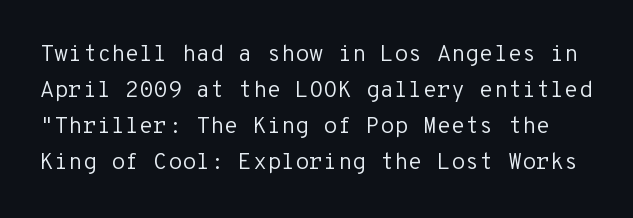
The font is comparable to plain body text, perhaps lighter. Honestly, the letter spacing is just normal — you wouldn't notice it. Ascenders rise straight up at ninety degrees. This block has exactly the height ordinary leading produces. The strip under each line holds only bare page.
